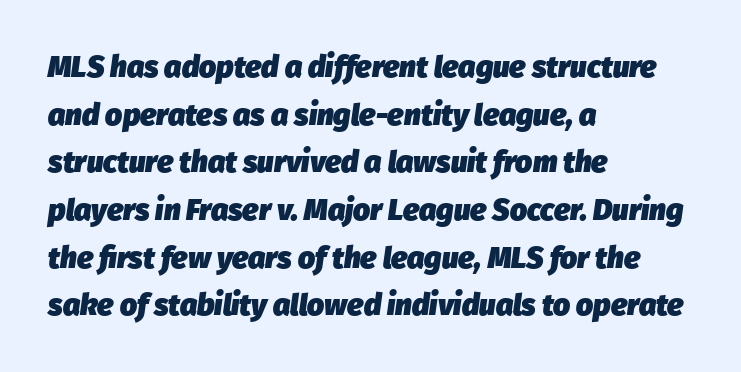
{"italic": "yes", "lean": "right", "slant_degrees": 8, "bold": "yes", "weight": "heavy", "width": "normal", "stroke_contrast": "low", "x_height": "medium", "monospaced": "no", "underline": "no", "align": "left", "line_spacing": "normal", "line_spacing_ratio": 1.59, "letter_spacing": "normal", "letter_spacing_em": 0.0, "glyph_px": 30}
